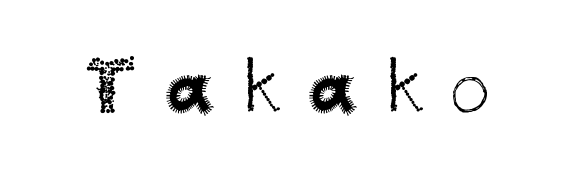
To sum up the face: it is a sans, with no serifs. Looks like regular typesetting: each glyph gets only the width it needs. Stroke thickness stays within the range of a standard reading face or lighter. This sample uses an upright cut, with every glyph sitting square on the baseline. Rule under the text: the space is simply empty. Is the letter spacing exaggerated? Yes — the characters are pushed far apart.
